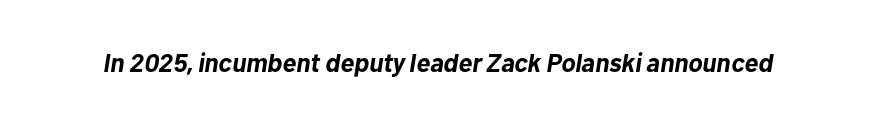
Q: Is the text bold? A: Yes.
Q: Is the text italic (slanted)? A: Yes, it leans right by about 10 degrees.
Q: Is the text underlined? A: No.
Q: Is the spacing between letters normal or unusually wide? A: Normal.
